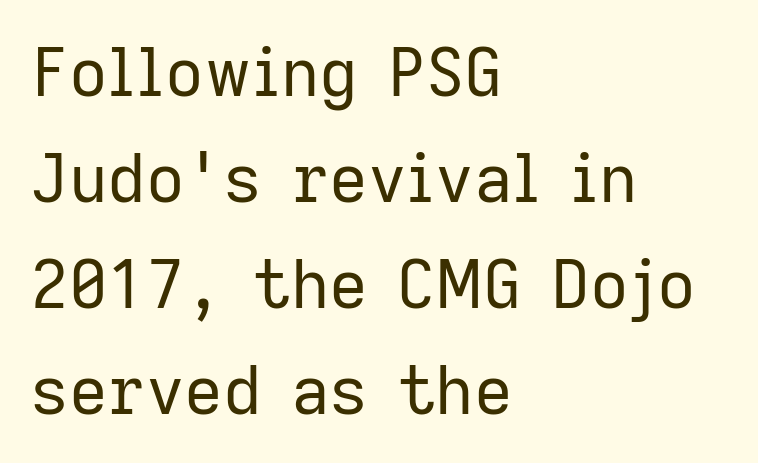
{"serif": "no", "italic": "no", "bold": "no", "weight": "regular", "width": "normal", "stroke_contrast": "low", "x_height": "medium", "monospaced": "no", "underline": "no", "align": "left", "line_spacing": "normal", "line_spacing_ratio": 1.58, "letter_spacing": "normal", "letter_spacing_em": 0.0, "glyph_px": 67}
